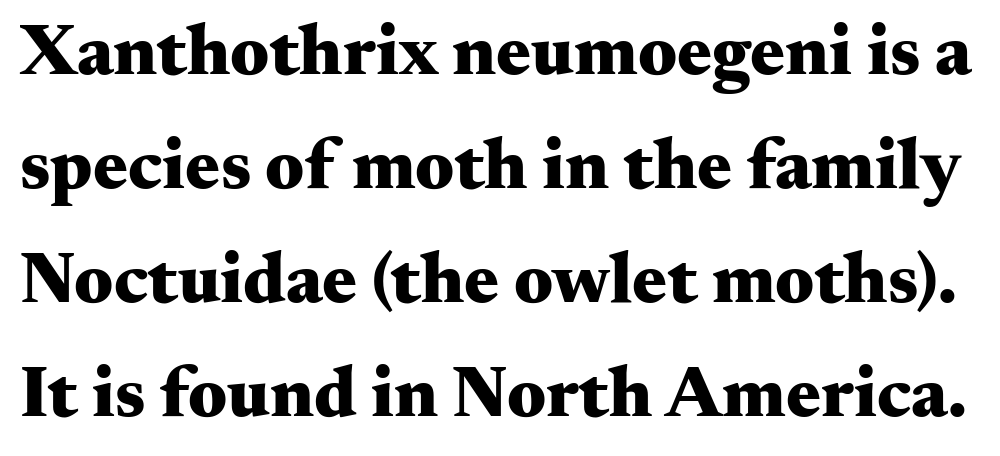
The image shows 73 px heavy, wide serif type, upright; set normal line spacing (1.56x), normal letter spacing, not underlined; medium stroke contrast and a small x-height.
